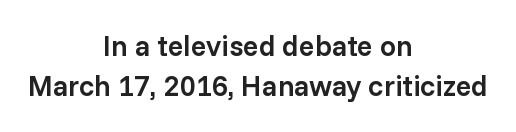
The strokes are fattened partway — semibold, not bold. The area under the type is left untouched. This block has exactly the height ordinary leading produces. Quick note: not italic, upright. The rendering uses natural spacing where letterforms have individual widths. Spacing between characters is what you'd get straight out of the box.
